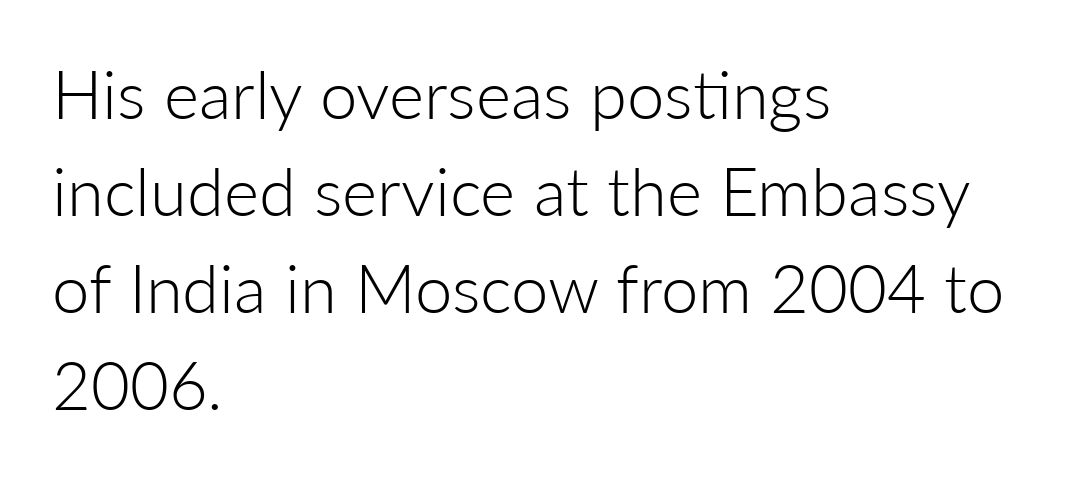
Stroke terminals: plain, sans-serif. The typesetting does not lean heavy: it is not bold. Letters rest on an invisible, unmarked baseline. The type is set solid horizontally, with unmodified tracking. Which margin do the lines hug? The left one — the right edge is uneven.
